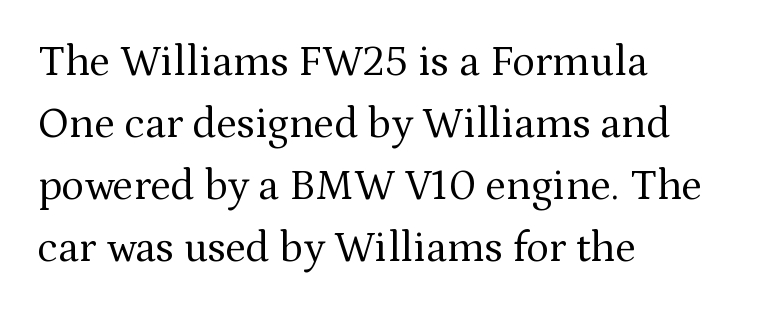
Q: Is the text bold? A: No.
Q: Is the text italic (slanted)? A: No, it is upright.
Q: Is the typeface a serif or a sans-serif typeface? A: Serif.
Q: Is the text underlined? A: No.
Q: How is the paragraph aligned? A: Left-aligned.
Q: Is the spacing between letters normal or unusually wide? A: Normal.
Q: Is the spacing between lines tight, normal or loose? A: Normal.
Q: Width (condensed, normal, or wide)? A: Normal.
Q: Stroke contrast? A: Medium.
Q: x-height? A: Medium.
Q: Monospaced? A: No.
